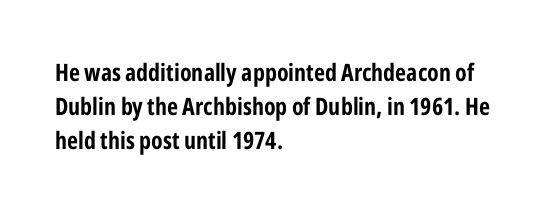
The image shows 24 px text type, upright; set left-aligned, normal line spacing (1.41x), normal letter spacing, not underlined.
